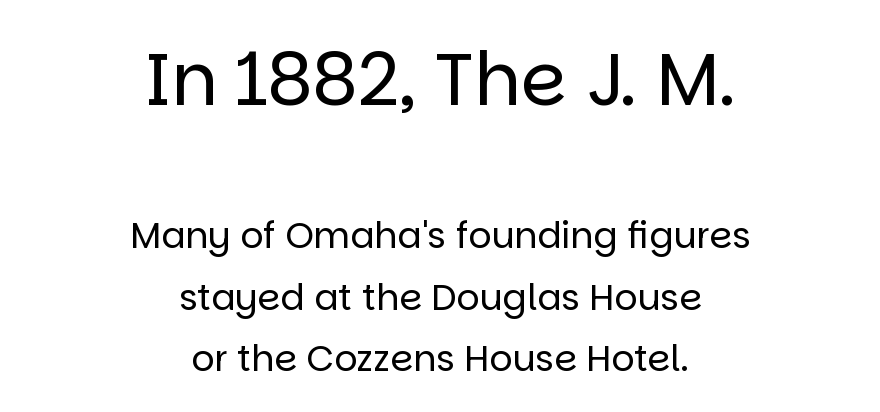
The image shows 73 px regular-weight sans-serif type, upright; set centered, normal line spacing (1.7x), normal letter spacing, not underlined; the first (top) block is 2.03x larger; low stroke contrast and a large x-height.
